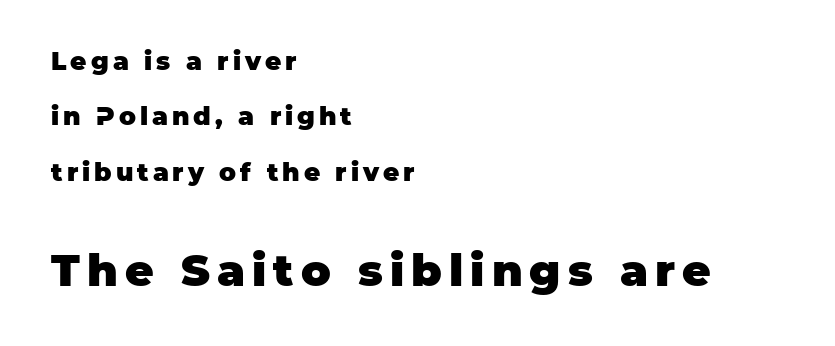
{"serif": "no", "italic": "no", "bold": "yes", "weight": "heavy", "width": "normal", "stroke_contrast": "low", "x_height": "large", "monospaced": "no", "underline": "no", "align": "left", "line_spacing": "loose", "line_spacing_ratio": 2.22, "larger_block": "second", "size_ratio": 1.76, "glyph_px": 44}
